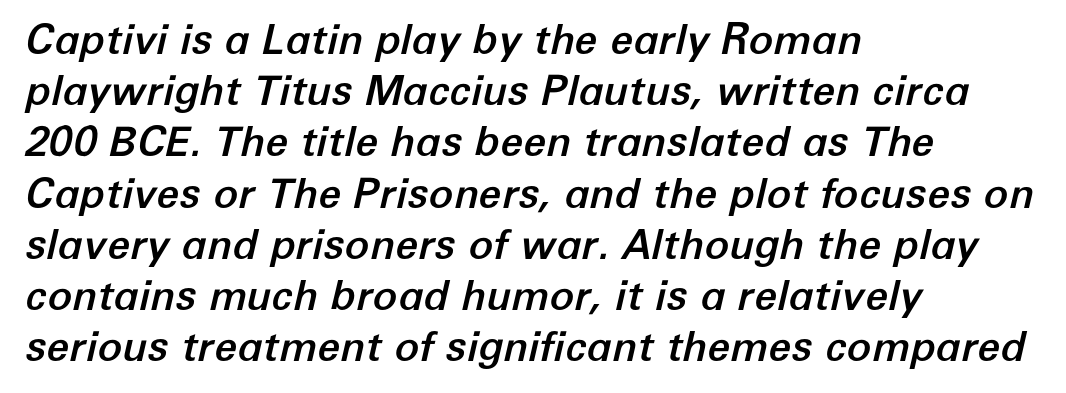
The image shows 41 px text type, italic (leaning right); set left-aligned, normal line spacing (1.25x), normal letter spacing, not underlined; low stroke contrast and a medium x-height.
